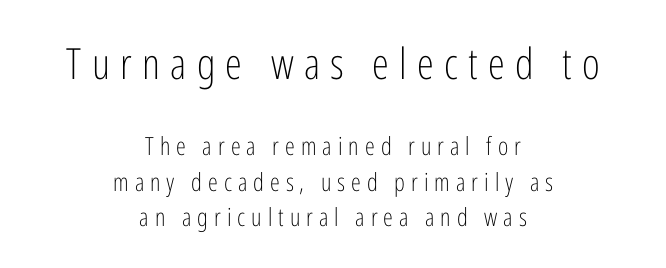
Proportional: the letters do not fall into vertical columns. No word sits above an underline. Where is the straight margin? There isn't one; the lines are centered. These lines have a slow, spaced-out rhythm from letter to letter. The passage shown begins with its larger block and ends with its smaller one.
